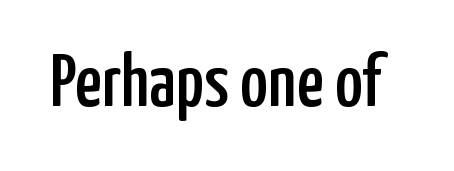
{"serif": "no", "italic": "no", "width": "condensed", "stroke_contrast": "low", "x_height": "medium", "monospaced": "no", "underline": "no", "letter_spacing": "normal", "letter_spacing_em": 0.0, "glyph_px": 75}
